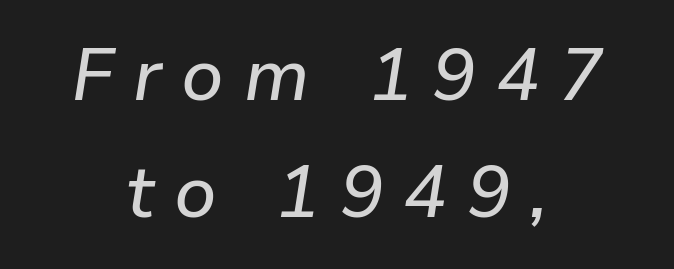
The space beneath each line is pristine and unruled. Honestly, the letter spacing is so wide it's the main thing you notice. Is the type slanted? Yes — the strokes lean at a clear angle. If you measured baseline to baseline, you'd find a middling distance. A typesetter would call this proportional, since set widths differ per character.
